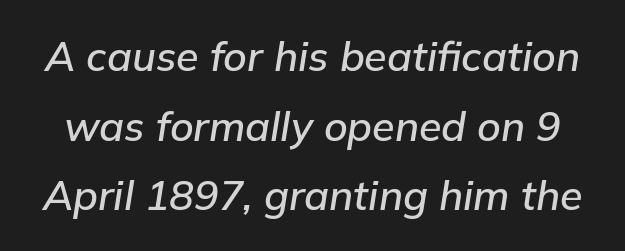
The image shows 41 px text type, italic (leaning right); set normal line spacing (1.7x), normal letter spacing, not underlined; low stroke contrast and a medium x-height.
